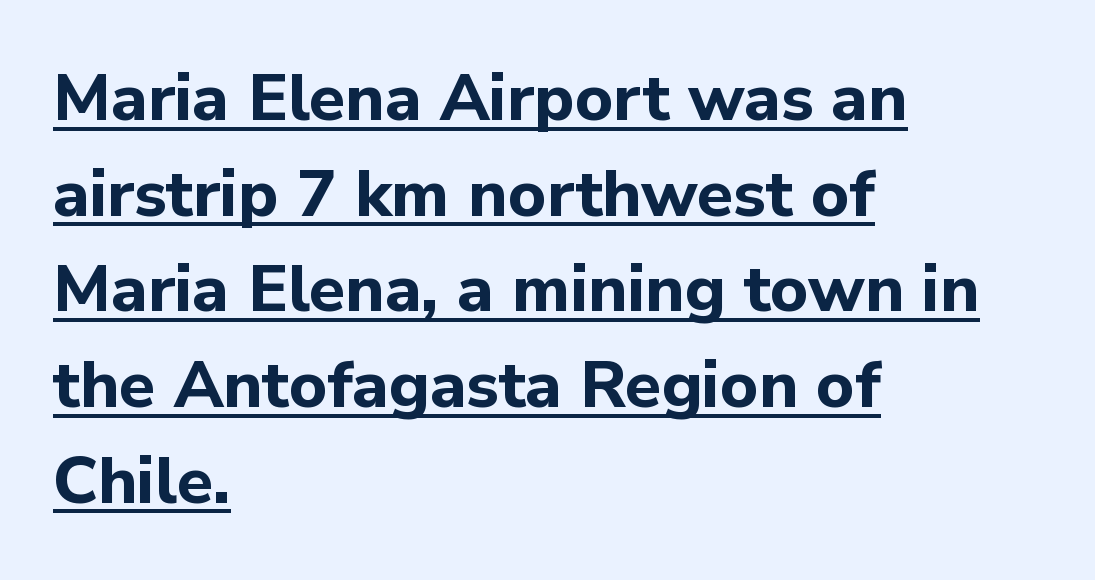
{"serif": "no", "italic": "no", "bold": "yes", "weight": "bold", "width": "normal", "stroke_contrast": "low", "x_height": "medium", "monospaced": "no", "underline": "yes", "align": "left", "line_spacing": "normal", "line_spacing_ratio": 1.45, "letter_spacing": "normal", "letter_spacing_em": 0.0, "glyph_px": 66}
